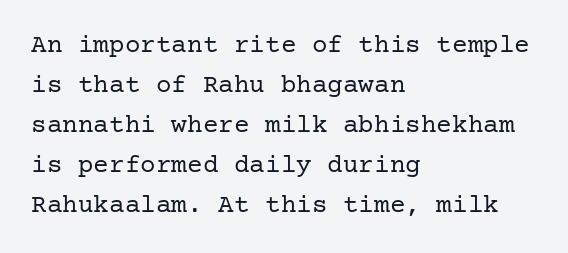
{"italic": "no", "bold": "no", "underline": "no", "align": "left", "line_spacing": "normal", "line_spacing_ratio": 1.54, "letter_spacing": "normal", "letter_spacing_em": 0.0, "glyph_px": 26}
